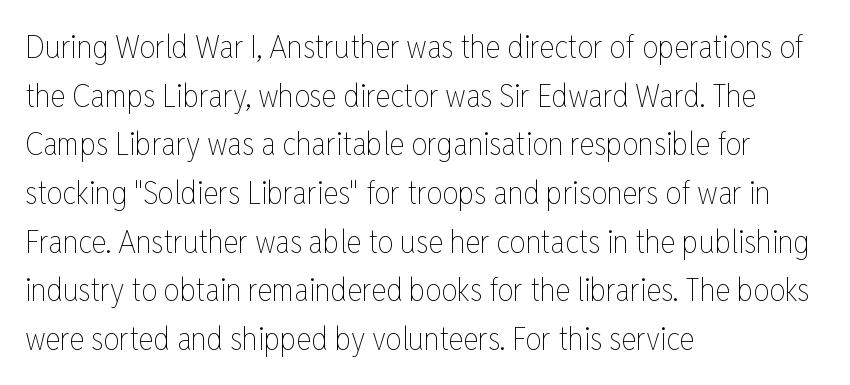
The typeface has the unassuming heft of standard copy or less. Does the leading feel generous? No, just average. This sample uses plain, unmodified letter spacing. The specimen omits any rule beneath the text block's lines.
